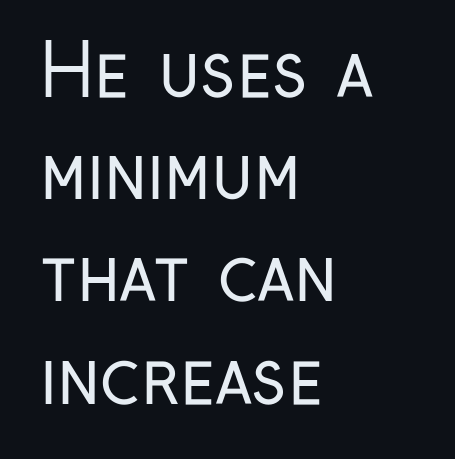
The image shows 71 px regular-weight, condensed sans-serif type, upright; set left-aligned, normal line spacing (1.44x), normal letter spacing, not underlined; low stroke contrast and a medium x-height.
